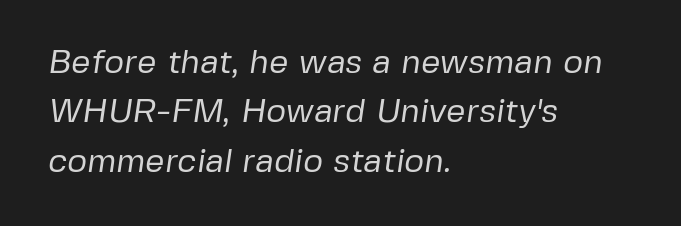
{"serif": "no", "bold": "no", "weight": "regular", "width": "normal", "stroke_contrast": "low", "x_height": "medium", "monospaced": "no", "underline": "no", "align": "left", "line_spacing": "normal", "line_spacing_ratio": 1.45, "letter_spacing": "normal", "letter_spacing_em": 0.0, "glyph_px": 34}
